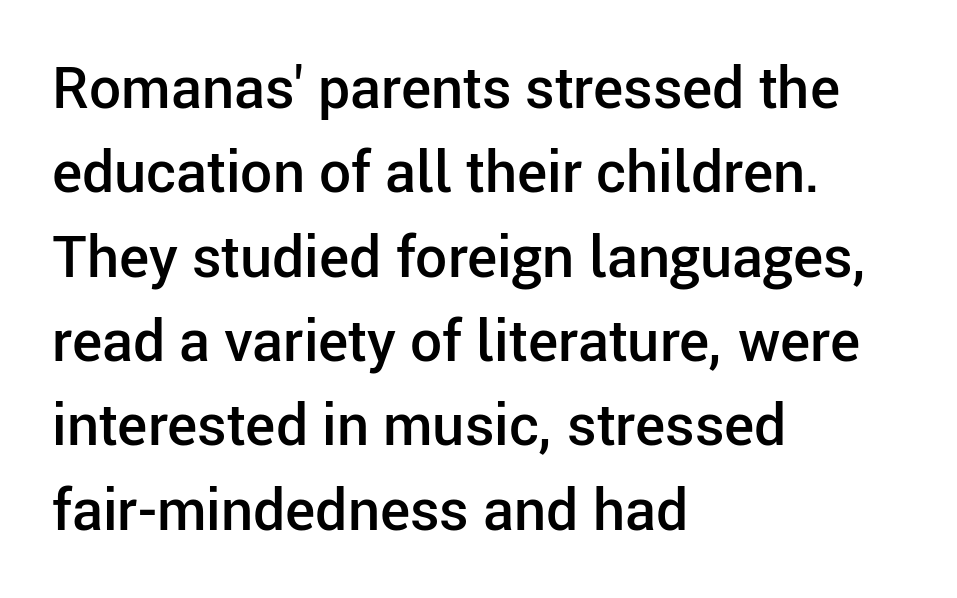
This rendering employs a face without finishing strokes, i.e., a sans-serif. These words are printed semibold, heavier than regular yet not bold. Proportional: the letters do not fall into vertical columns. These lines are set flush left with a ragged right edge. The specimen omits any rule beneath the text block's lines. Here the glyphs are tracked normally, forming tight word shapes.
